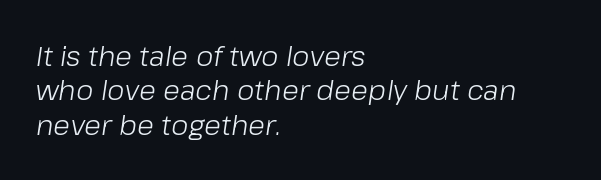
Q: Is the text bold? A: No.
Q: Is the text italic (slanted)? A: Yes, it leans right by about 8 degrees.
Q: Is the text underlined? A: No.
Q: How is the paragraph aligned? A: Left-aligned.
Q: Is the spacing between letters normal or unusually wide? A: Normal.
Q: Width (condensed, normal, or wide)? A: Normal.
Q: Stroke contrast? A: Low.
Q: x-height? A: Medium.
Q: Monospaced? A: No.
